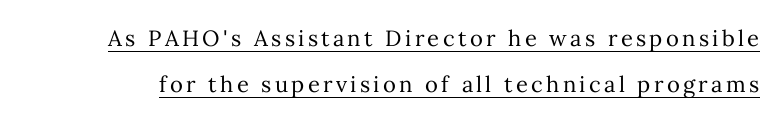
The image shows 22 px text type, upright; set loose line spacing (2.11x), underlined.
